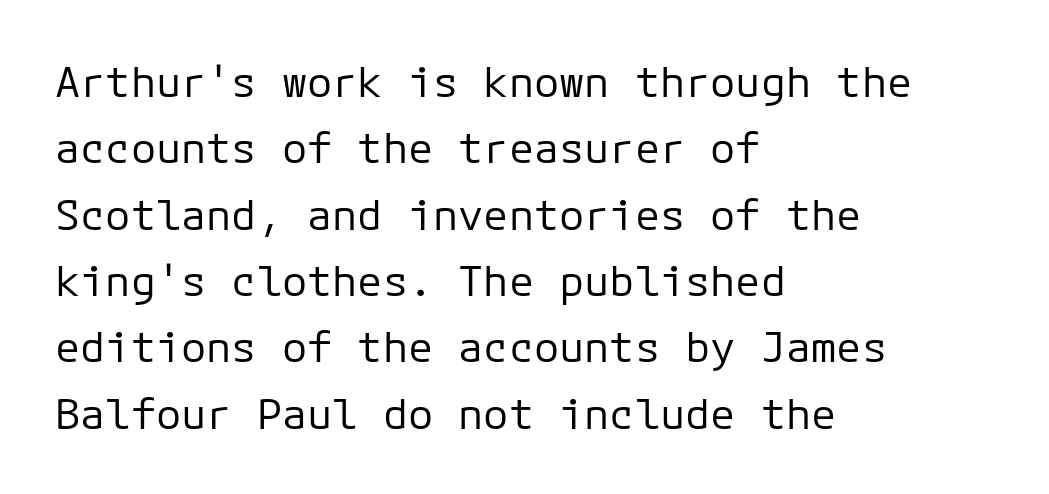
Stroke mass is kept to a normal reading level or below. These lines were composed using upright roman letters. Where is the straight margin? On the left. What's the leading like? Ordinary, nothing unusual.
